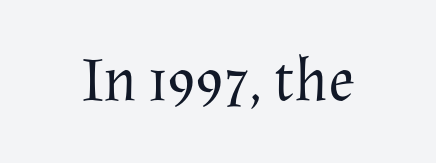
The image shows 62 px regular-weight serif type, upright; set normal letter spacing, not underlined; medium stroke contrast and a medium x-height.
